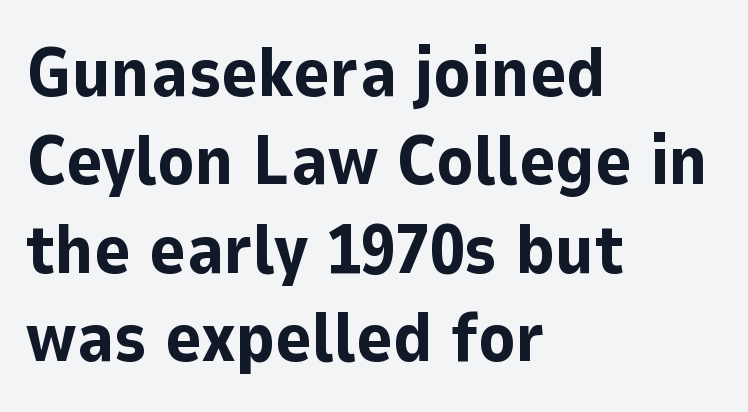
The image shows 69 px bold sans-serif type, upright; set left-aligned, normal line spacing (1.28x), normal letter spacing, not underlined; low stroke contrast and a medium x-height.
